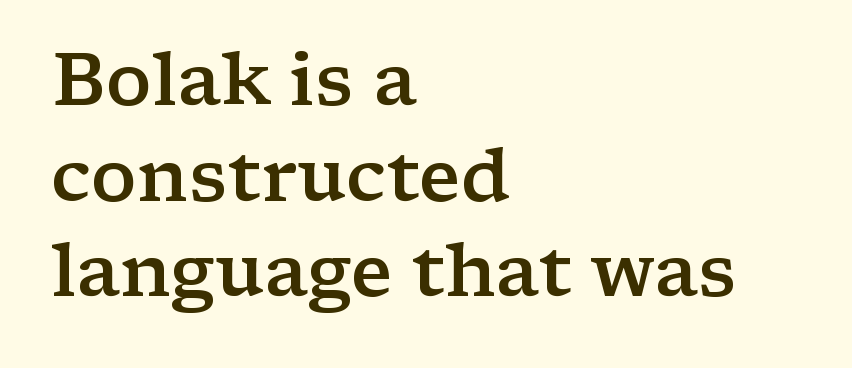
The image shows 73 px semibold, wide serif type, upright; set left-aligned, normal line spacing (1.31x), normal letter spacing, not underlined; low stroke contrast and a medium x-height.
